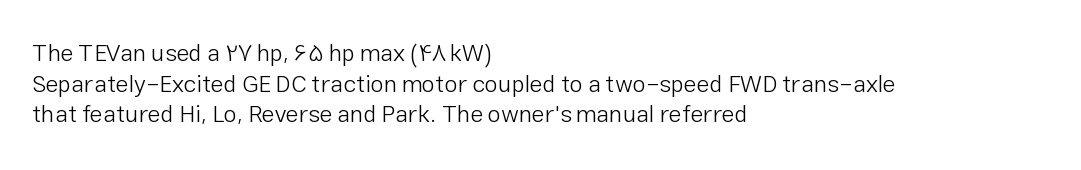
Q: Is the text bold? A: No.
Q: Is the text italic (slanted)? A: No, it is upright.
Q: Is the text underlined? A: No.
Q: How is the paragraph aligned? A: Left-aligned.
Q: Is the spacing between letters normal or unusually wide? A: Normal.
Q: Is the spacing between lines tight, normal or loose? A: Normal.
